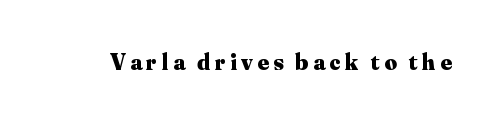
The image shows 24 px bold type, upright; set not underlined.
